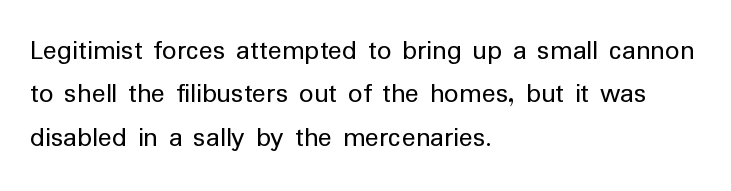
Q: Is the text bold? A: No.
Q: Is the text italic (slanted)? A: No, it is upright.
Q: Is the typeface a serif or a sans-serif typeface? A: Sans-serif.
Q: Is the text underlined? A: No.
Q: How is the paragraph aligned? A: Left-aligned.
Q: Is the spacing between letters normal or unusually wide? A: Normal.
Q: Is the spacing between lines tight, normal or loose? A: Normal.
Q: Width (condensed, normal, or wide)? A: Normal.
Q: Stroke contrast? A: Low.
Q: x-height? A: Medium.
Q: Monospaced? A: No.
